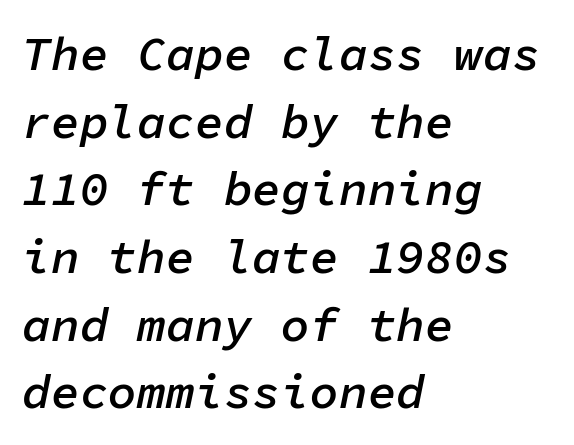
{"italic": "yes", "lean": "right", "slant_degrees": 11, "bold": "semi", "weight": "semibold", "width": "normal", "stroke_contrast": "low", "x_height": "medium", "monospaced": "yes", "underline": "no", "align": "left", "line_spacing": "normal", "line_spacing_ratio": 1.41, "letter_spacing": "normal", "letter_spacing_em": 0.0, "glyph_px": 48}
